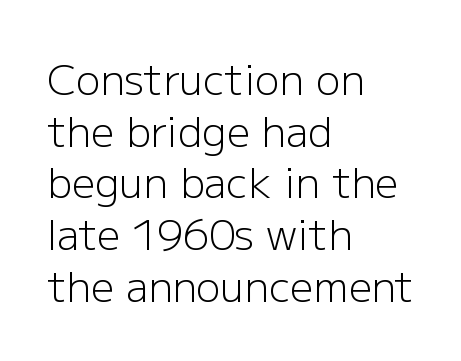
The image shows 41 px light sans-serif type, upright; set left-aligned, normal line spacing (1.26x), normal letter spacing, not underlined; low stroke contrast and a medium x-height.
